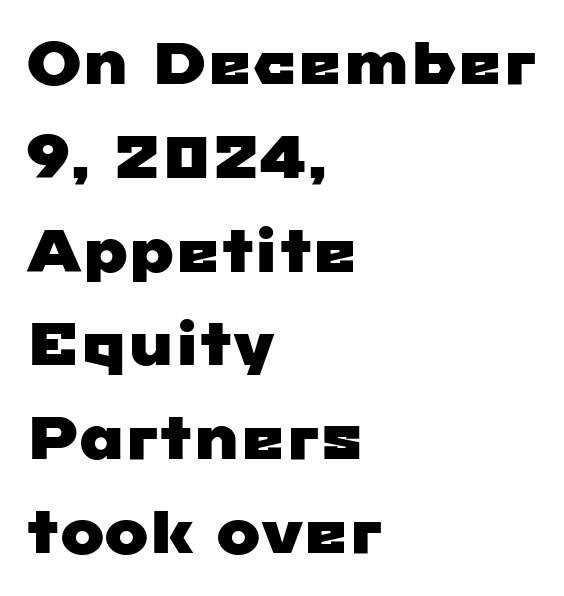
{"serif": "no", "width": "wide", "stroke_contrast": "low", "x_height": "medium", "monospaced": "no", "underline": "no", "align": "left", "line_spacing": "normal", "line_spacing_ratio": 1.59, "letter_spacing": "normal", "letter_spacing_em": 0.0, "glyph_px": 59}
